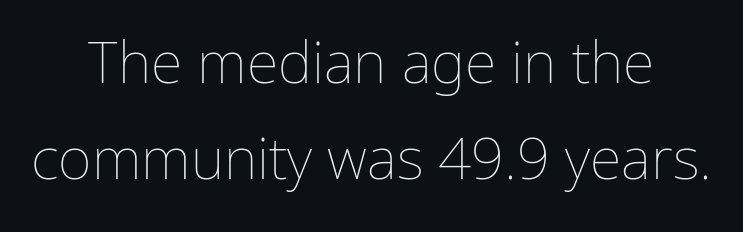
The space between consecutive lines is moderate. One-word summary of the alignment: center. The strokes are not fattened; the text isn't bold. Descenders are the only things crossing below the line. Every stem runs plumb, perpendicular to the baseline. A typesetter would call this zero additional tracking.
